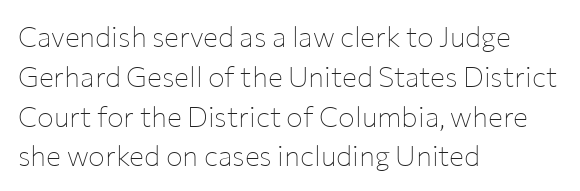
Regular leading. The passage shown is not bold in any degree. Tracking here is standard; glyphs follow each other at the usual distance. Designer's note — italics off, roman on.
